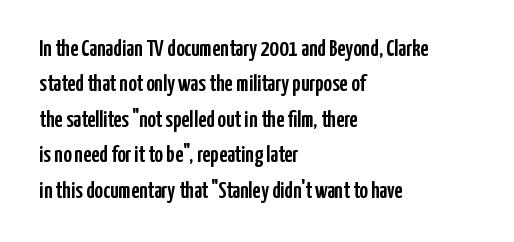
Q: Is the text italic (slanted)? A: No, it is upright.
Q: Is the text underlined? A: No.
Q: How is the paragraph aligned? A: Left-aligned.
Q: Is the spacing between letters normal or unusually wide? A: Normal.
Q: Is the spacing between lines tight, normal or loose? A: Normal.
